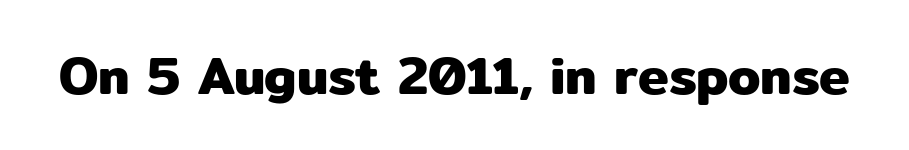
The image shows 52 px sans-serif type, upright; set normal letter spacing, not underlined; low stroke contrast and a medium x-height.
